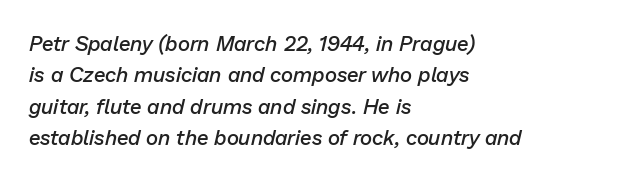
{"italic": "yes", "lean": "right", "slant_degrees": 13, "bold": "semi", "underline": "no", "align": "left", "line_spacing": "normal", "line_spacing_ratio": 1.5, "letter_spacing": "normal", "letter_spacing_em": 0.0, "glyph_px": 21}
